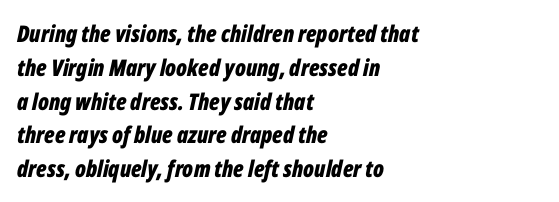
The image shows 23 px bold type, italic (leaning right); set left-aligned, normal line spacing (1.47x), normal letter spacing, not underlined.
